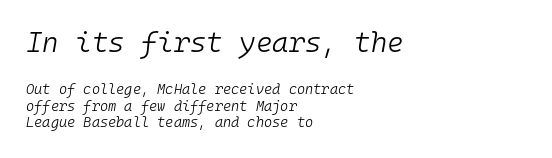
{"italic": "yes", "lean": "right", "slant_degrees": 10, "bold": "no", "weight": "light", "width": "normal", "stroke_contrast": "low", "x_height": "medium", "monospaced": "yes", "underline": "no", "align": "left", "line_spacing_ratio": 1.18, "letter_spacing": "normal", "letter_spacing_em": 0.0, "larger_block": "first", "size_ratio": 2.0, "glyph_px": 28}
